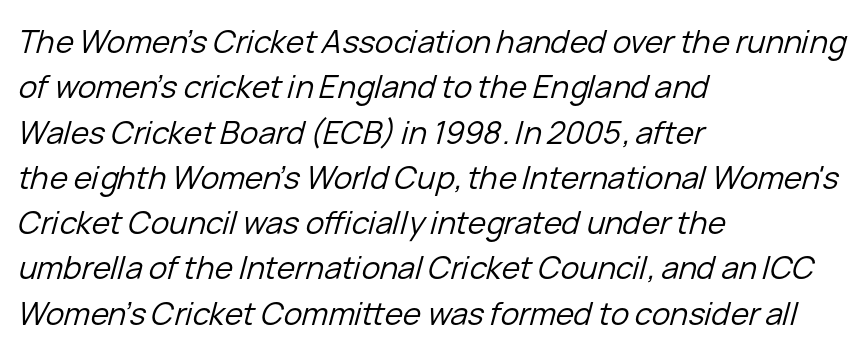
{"italic": "yes", "lean": "right", "slant_degrees": 15, "bold": "no", "weight": "regular", "width": "normal", "stroke_contrast": "low", "x_height": "medium", "monospaced": "no", "underline": "no", "align": "left", "line_spacing": "normal", "line_spacing_ratio": 1.46, "letter_spacing": "normal", "letter_spacing_em": 0.0, "glyph_px": 31}
